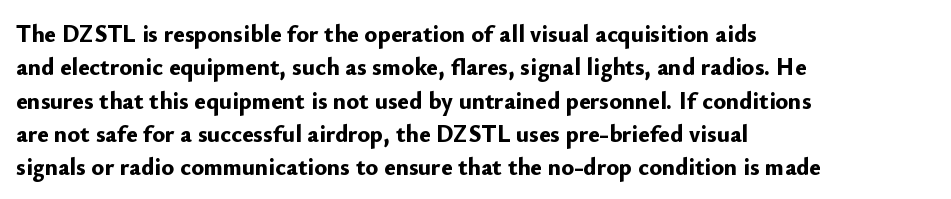
The image shows 24 px bold type, upright; set left-aligned, normal line spacing (1.39x), normal letter spacing, not underlined.
